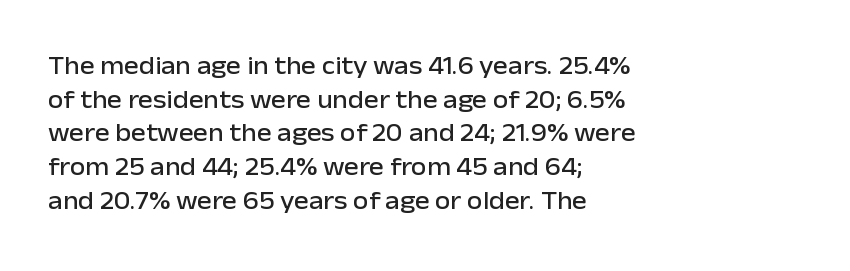
{"italic": "no", "underline": "no", "align": "left", "line_spacing": "normal", "line_spacing_ratio": 1.35, "letter_spacing": "normal", "letter_spacing_em": 0.0, "glyph_px": 25}
